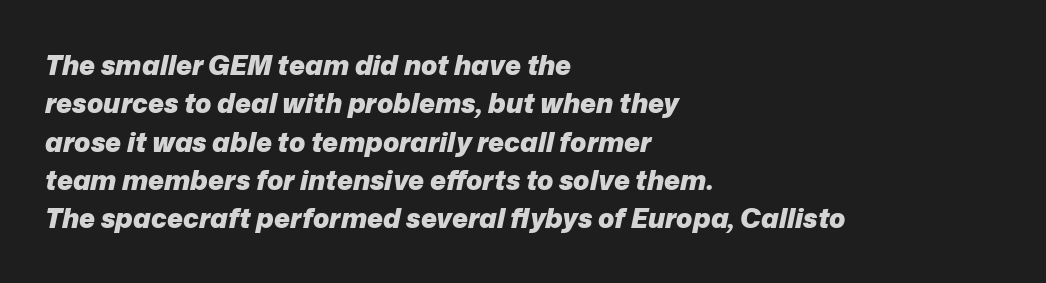
Q: Is the text bold? A: Yes.
Q: Is the text italic (slanted)? A: Yes, it leans right by about 12 degrees.
Q: Is the text underlined? A: No.
Q: How is the paragraph aligned? A: Left-aligned.
Q: Is the spacing between letters normal or unusually wide? A: Normal.
Q: Is the spacing between lines tight, normal or loose? A: Normal.
